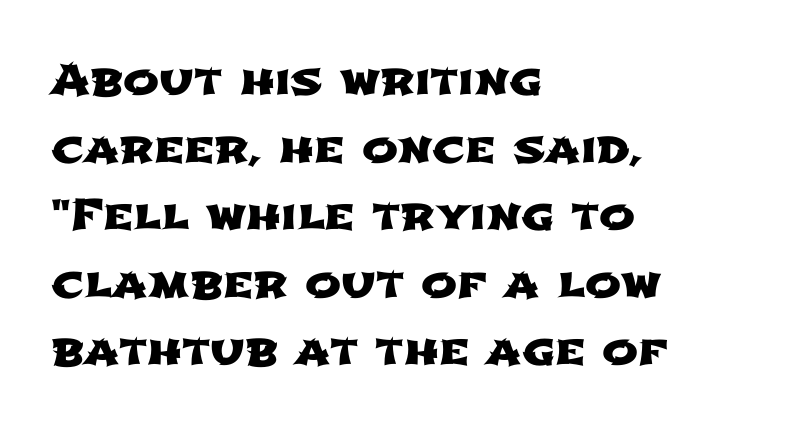
{"serif": "no", "width": "wide", "stroke_contrast": "low", "x_height": "medium", "monospaced": "no", "underline": "no", "align": "left", "line_spacing": "normal", "line_spacing_ratio": 1.57, "letter_spacing": "normal", "letter_spacing_em": 0.0, "glyph_px": 43}
